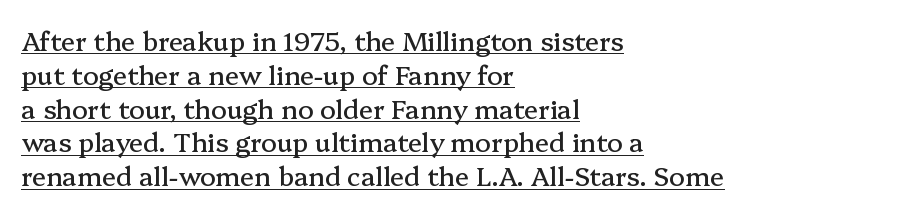
Q: Is the text italic (slanted)? A: No, it is upright.
Q: Is the text underlined? A: Yes.
Q: How is the paragraph aligned? A: Left-aligned.
Q: Is the spacing between letters normal or unusually wide? A: Normal.
Q: Is the spacing between lines tight, normal or loose? A: Normal.
